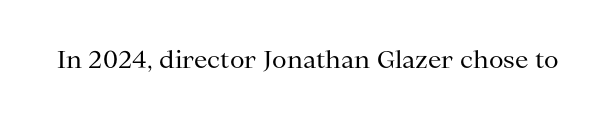
Only glyphs here, with clear space below each row. Notice how the stems are strictly vertical — no italics here. Between one letter and the next there's only the usual sliver of space. Is this a heavy cut? Hardly; it is regular or lighter.
